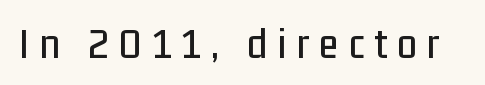
Type style note: lacks serifs. This is roman type, the default non-slanted kind. The strip under each line holds only bare page. Honestly, the letter spacing is so wide it's the main thing you notice. Varying glyph widths throughout — classic text-font behaviour.
